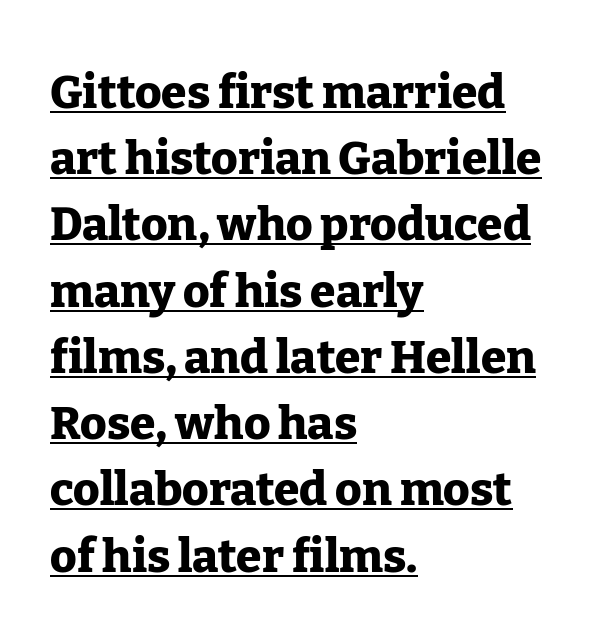
{"serif": "yes", "italic": "no", "bold": "yes", "weight": "heavy", "width": "normal", "stroke_contrast": "low", "x_height": "medium", "monospaced": "no", "underline": "yes", "align": "left", "line_spacing": "normal", "line_spacing_ratio": 1.44, "letter_spacing": "normal", "letter_spacing_em": 0.0, "glyph_px": 46}
